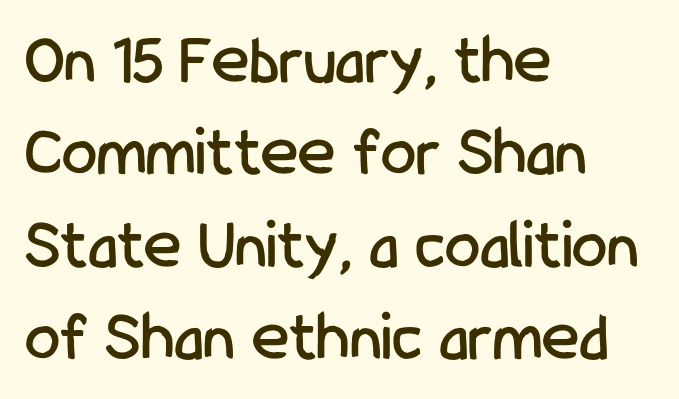
The image shows 71 px condensed sans-serif type, upright; set left-aligned, normal line spacing (1.3x), normal letter spacing, not underlined; low stroke contrast and a medium x-height.
